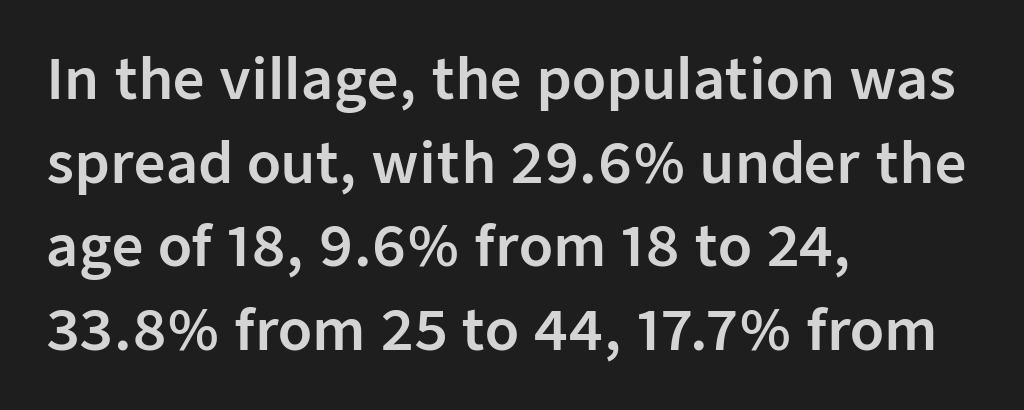
The passage shown is typeset with a sans-serif family. Typeset ragged right — the left edge is the straight one. The face used here is proportionally spaced, like ordinary book or web type. Italic? Not at all — the glyphs are vertical. Honestly, the letter spacing is just normal — you wouldn't notice it. The designer left line spacing at the default.
